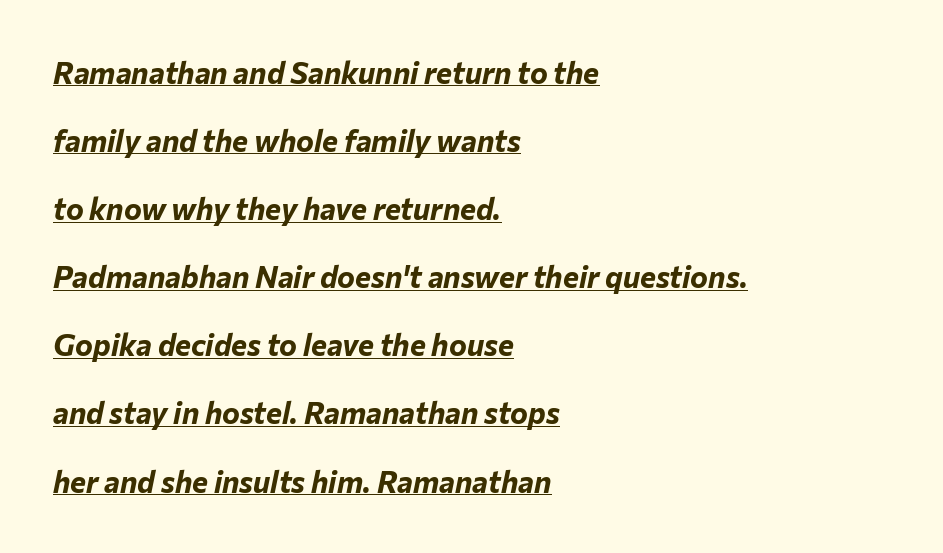
Q: Is the text bold? A: Yes.
Q: Is the text italic (slanted)? A: Yes, it leans right by about 12 degrees.
Q: Is the text underlined? A: Yes.
Q: How is the paragraph aligned? A: Left-aligned.
Q: Is the spacing between letters normal or unusually wide? A: Normal.
Q: Is the spacing between lines tight, normal or loose? A: Loose.
Q: Width (condensed, normal, or wide)? A: Normal.
Q: Stroke contrast? A: Low.
Q: x-height? A: Medium.
Q: Monospaced? A: No.
